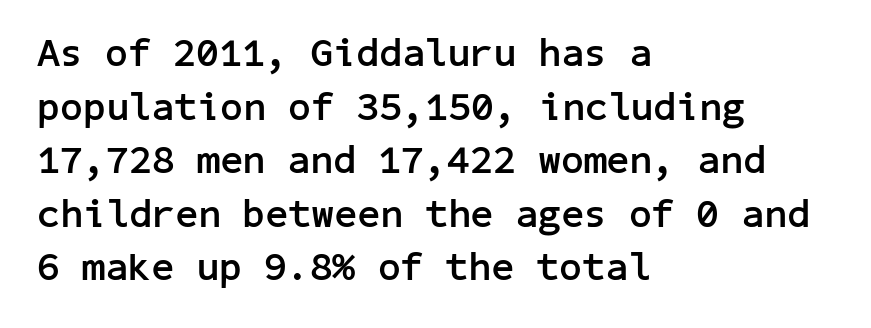
{"serif": "no", "italic": "no", "bold": "yes", "weight": "semibold", "width": "normal", "stroke_contrast": "low", "x_height": "medium", "underline": "no", "align": "left", "line_spacing": "normal", "line_spacing_ratio": 1.34, "letter_spacing": "normal", "letter_spacing_em": 0.0, "glyph_px": 40}
